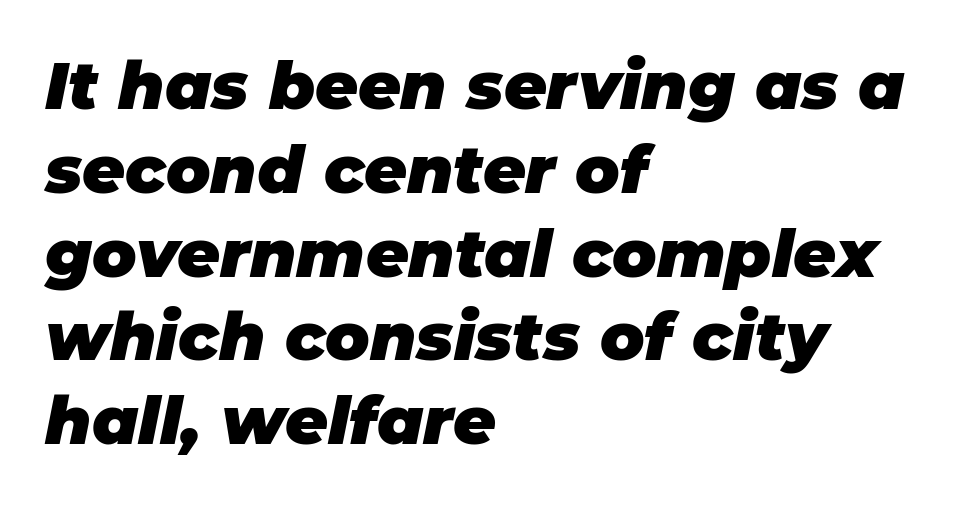
The image shows 66 px heavy type, italic (leaning right); set left-aligned, normal line spacing (1.27x), normal letter spacing, not underlined; low stroke contrast and a large x-height.
